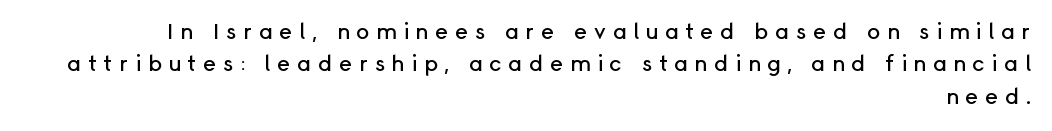
Q: Is the text italic (slanted)? A: No, it is upright.
Q: Is the text underlined? A: No.
Q: How is the paragraph aligned? A: Right-aligned.
Q: Is the spacing between letters normal or unusually wide? A: Unusually wide.
Q: Is the spacing between lines tight, normal or loose? A: Normal.
